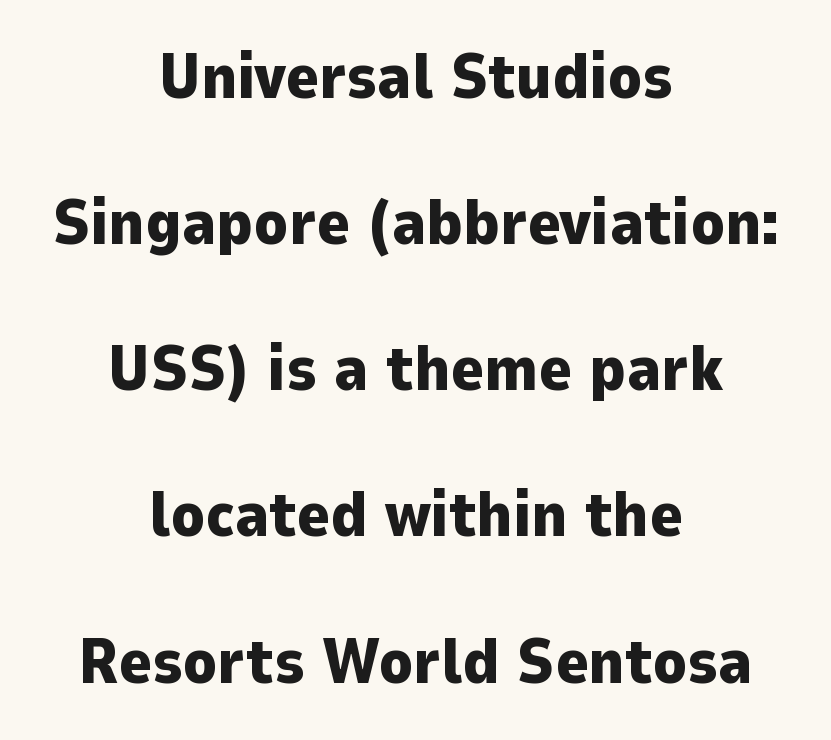
The image shows 63 px heavy sans-serif type, upright; set centered, loose line spacing (2.32x), normal letter spacing, not underlined; low stroke contrast and a medium x-height.
